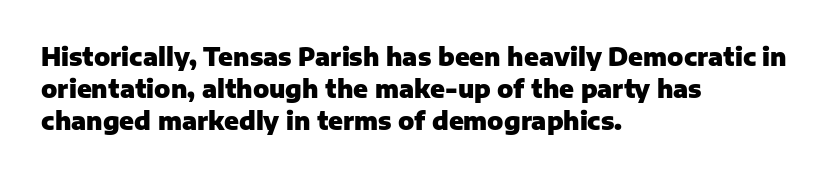
How are the letters spaced? Ordinarily, with no added tracking. Left-aligned paragraph, ragged on the right. The rows are spaced the way most documents space them. The glyphs are unaccompanied by any horizontal stroke below them. Weight check: bold — yes, fully. Ordinary non-slanted type is in use.
